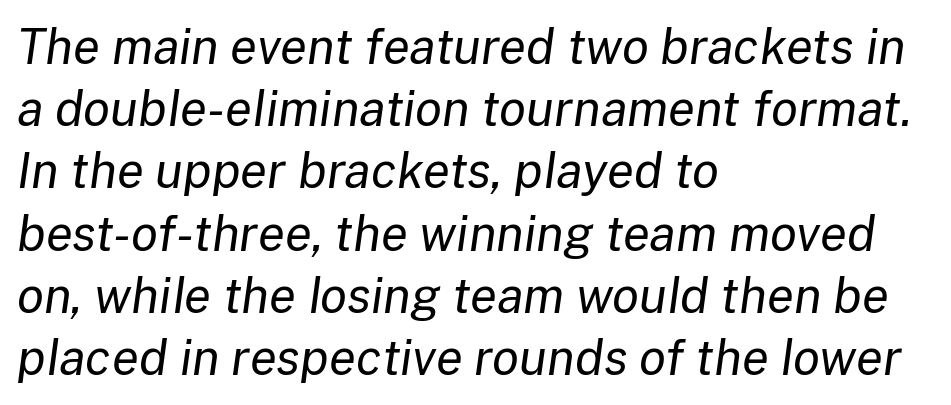
{"italic": "yes", "lean": "right", "slant_degrees": 8, "bold": "no", "weight": "regular", "width": "normal", "stroke_contrast": "low", "x_height": "medium", "monospaced": "no", "underline": "no", "align": "left", "line_spacing": "normal", "line_spacing_ratio": 1.27, "letter_spacing": "normal", "letter_spacing_em": 0.0, "glyph_px": 49}
